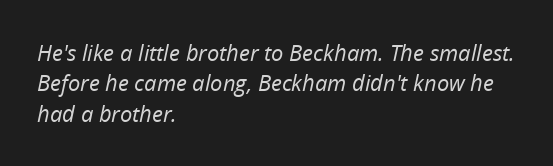
The image shows 22 px text type, italic (leaning right); set left-aligned, normal line spacing (1.38x), normal letter spacing, not underlined.
